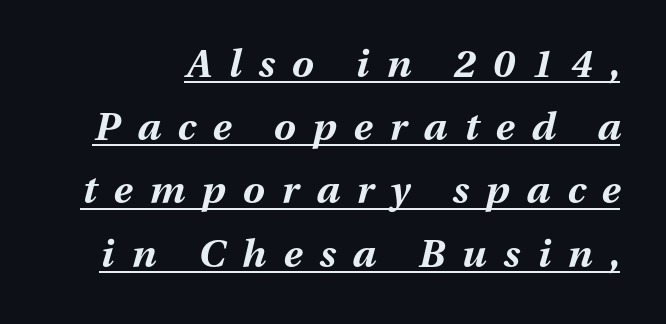
Check the space under the baseline: a stroke is drawn there. How are the letters spaced? Widely, with obvious added tracking. An italicized treatment has been applied to the whole sample. Horizontal bands of white between lines are of average thickness.
